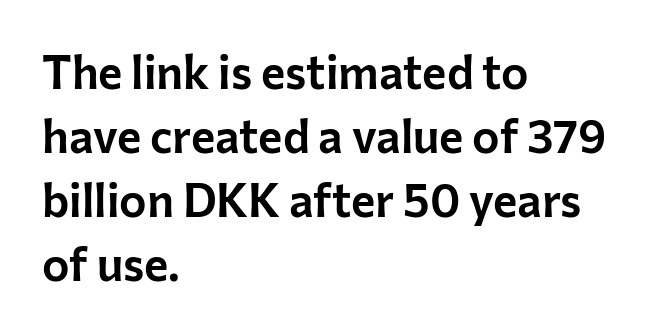
Nothing unusual about the tracking: characters are spaced as the font intends. Quick note: underline off. Reading down the column, the eye jumps a familiar distance to each next line. The typesetter chose a ragged-right arrangement here. Is this a fixed-width face? No — the glyphs have proportional, varying widths. Rendered with straight, roman letterforms.
